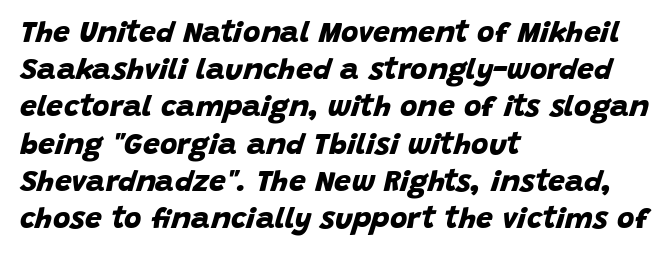
Descender tails drop into unmarked territory. Do the characters align in a grid? No, the font is proportional. The typesetter chose a ragged-right arrangement here. The strokes are fattened all the way to bold. Type style note: lacks serifs. Does extra space separate the letters? No, they use regular spacing.
